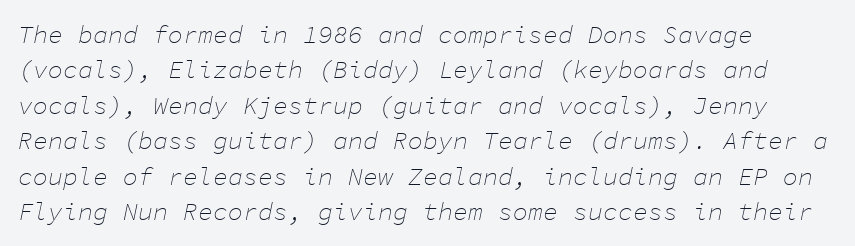
In terms of posture, this sample is oblique. Evenly set lines give the paragraph a standard silhouette. Glyph-to-glyph distance matches everyday printed text. The space beneath each line is pristine and unruled. The paragraph has a hard left edge and a soft right edge. No extra ink here — the face is not bold.
